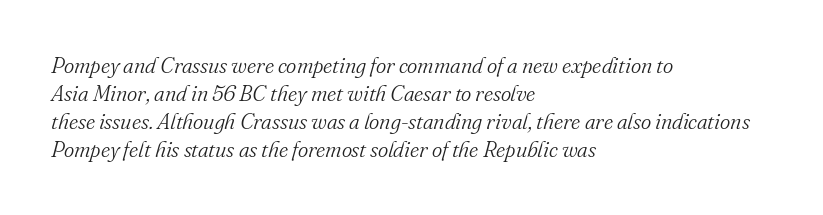
Q: Is the text bold? A: No.
Q: Is the text italic (slanted)? A: Yes, it leans right by about 16 degrees.
Q: Is the text underlined? A: No.
Q: How is the paragraph aligned? A: Left-aligned.
Q: Is the spacing between letters normal or unusually wide? A: Normal.
Q: Is the spacing between lines tight, normal or loose? A: Normal.
